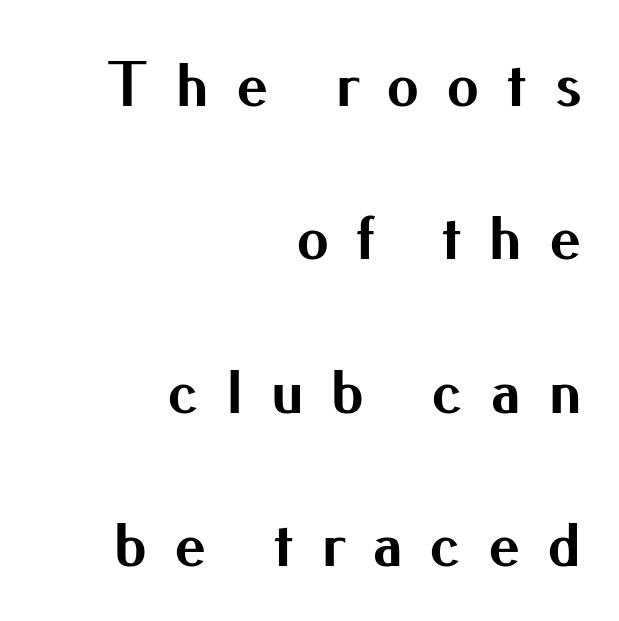
The image shows 65 px bold sans-serif type, upright; set right-aligned, loose line spacing (2.36x), unusually wide letter spacing (+0.41 em), not underlined; medium stroke contrast and a small x-height.
